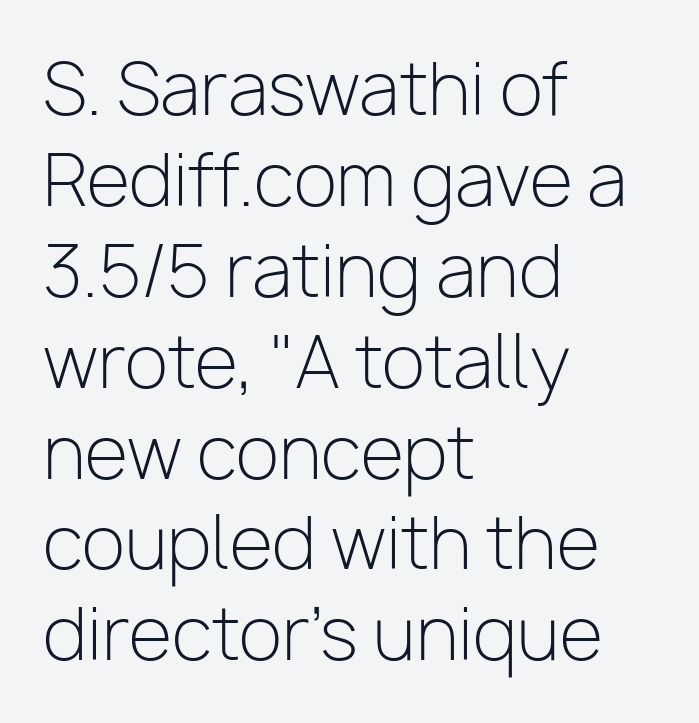
{"serif": "no", "italic": "no", "bold": "no", "weight": "light", "width": "normal", "stroke_contrast": "low", "x_height": "medium", "monospaced": "no", "underline": "no", "align": "left", "line_spacing": "normal", "line_spacing_ratio": 1.28, "letter_spacing": "normal", "letter_spacing_em": 0.0, "glyph_px": 71}
